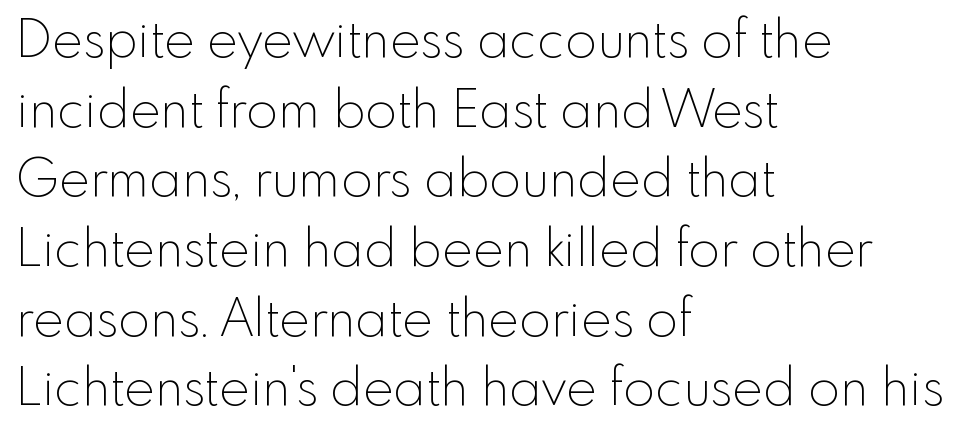
Q: Is the text bold? A: No.
Q: Is the text italic (slanted)? A: No, it is upright.
Q: Is the typeface a serif or a sans-serif typeface? A: Sans-serif.
Q: Is the text underlined? A: No.
Q: How is the paragraph aligned? A: Left-aligned.
Q: Is the spacing between letters normal or unusually wide? A: Normal.
Q: Is the spacing between lines tight, normal or loose? A: Normal.
Q: Width (condensed, normal, or wide)? A: Normal.
Q: x-height? A: Small.
Q: Monospaced? A: No.
